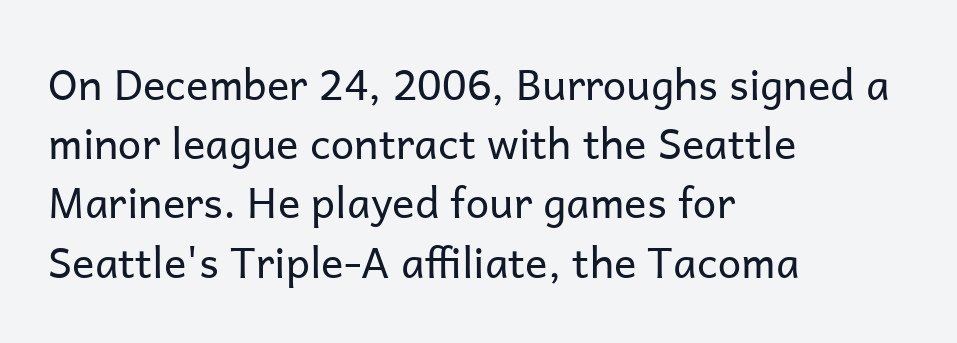
{"serif": "no", "italic": "no", "bold": "no", "weight": "regular", "width": "normal", "stroke_contrast": "low", "x_height": "medium", "monospaced": "no", "underline": "no", "align": "left", "line_spacing": "normal", "line_spacing_ratio": 1.41, "letter_spacing": "normal", "letter_spacing_em": 0.0, "glyph_px": 42}
